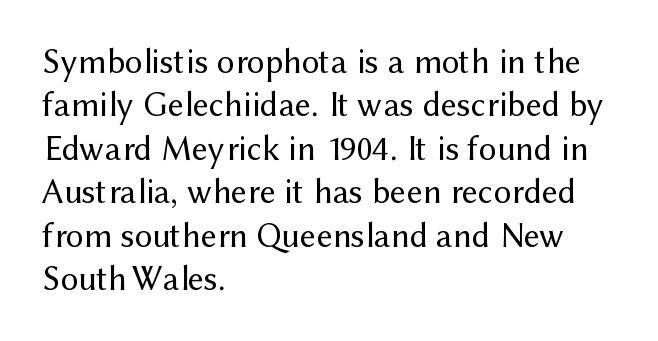
Q: Is the text bold? A: No.
Q: Is the text italic (slanted)? A: No, it is upright.
Q: Is the typeface a serif or a sans-serif typeface? A: Sans-serif.
Q: Is the text underlined? A: No.
Q: How is the paragraph aligned? A: Left-aligned.
Q: Is the spacing between letters normal or unusually wide? A: Normal.
Q: Width (condensed, normal, or wide)? A: Normal.
Q: Stroke contrast? A: Medium.
Q: x-height? A: Medium.
Q: Monospaced? A: No.
